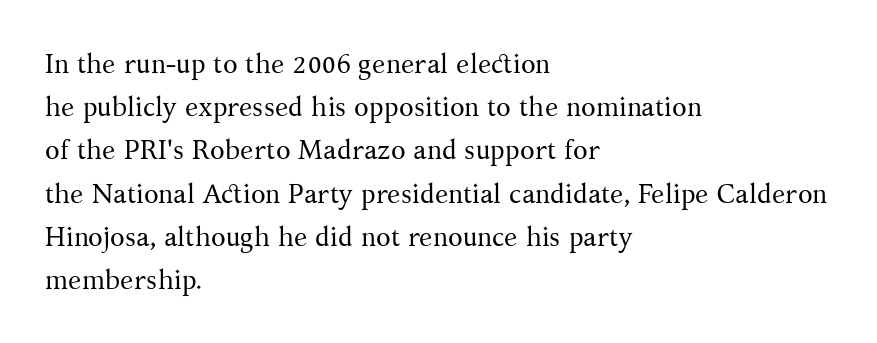
Posture: straight, roman, zero tilt. Notice how descenders clear the ascenders below comfortably — that's standard leading. Visually the block forms a straight wall on the left and a jagged coastline on the right. Descenders hang freely into open space. The type is set solid horizontally, with unmodified tracking. Heft: none added — not bold.
